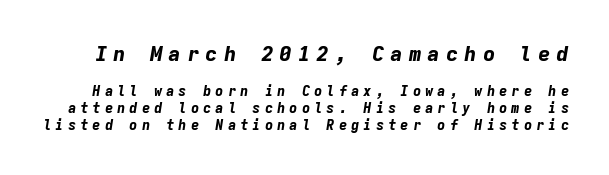
Q: Is the text bold? A: Yes.
Q: Is the text italic (slanted)? A: Yes, it leans right by about 9 degrees.
Q: Is the text underlined? A: No.
Q: Is the spacing between letters normal or unusually wide? A: Unusually wide.
Q: Which block of text is set in a larger size, the first (top) or the second (bottom)? A: The first (top) one.
